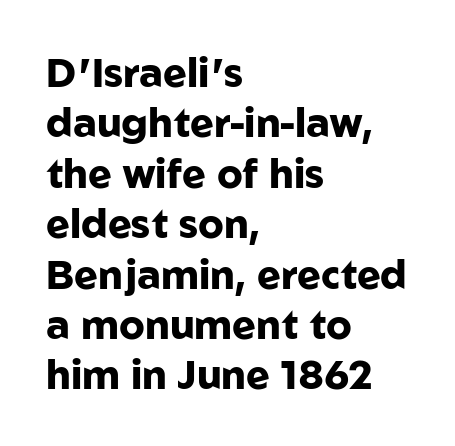
Q: Is the text bold? A: Yes.
Q: Is the text italic (slanted)? A: No, it is upright.
Q: Is the typeface a serif or a sans-serif typeface? A: Sans-serif.
Q: Is the text underlined? A: No.
Q: How is the paragraph aligned? A: Left-aligned.
Q: Is the spacing between letters normal or unusually wide? A: Normal.
Q: Is the spacing between lines tight, normal or loose? A: Normal.
Q: Width (condensed, normal, or wide)? A: Normal.
Q: Stroke contrast? A: Low.
Q: x-height? A: Medium.
Q: Monospaced? A: No.
